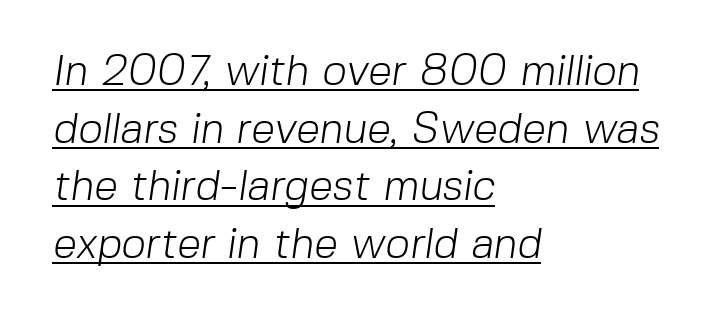
The image shows 43 px light sans-serif type; set left-aligned, normal line spacing (1.34x), normal letter spacing, underlined; low stroke contrast and a medium x-height.
